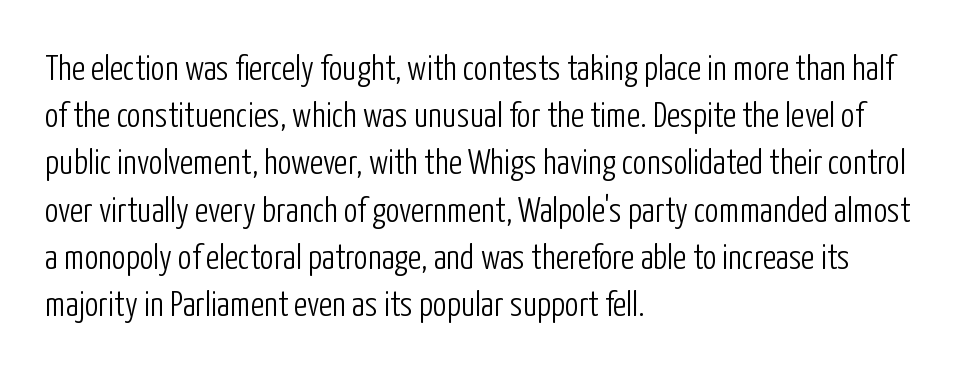
Q: Is the text bold? A: No.
Q: Is the text italic (slanted)? A: No, it is upright.
Q: Is the typeface a serif or a sans-serif typeface? A: Sans-serif.
Q: Is the text underlined? A: No.
Q: How is the paragraph aligned? A: Left-aligned.
Q: Is the spacing between letters normal or unusually wide? A: Normal.
Q: Is the spacing between lines tight, normal or loose? A: Normal.
Q: Width (condensed, normal, or wide)? A: Condensed.
Q: Stroke contrast? A: Low.
Q: x-height? A: Medium.
Q: Monospaced? A: No.
